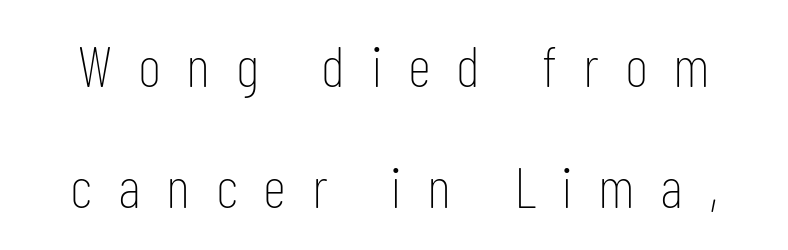
Spacing verdict: proportional, widths tailored to each character. In terms of posture, this sample is upright. The strokes carry an ordinary text weight at most. The tracking reads as deliberately expanded to a designer's eye.
